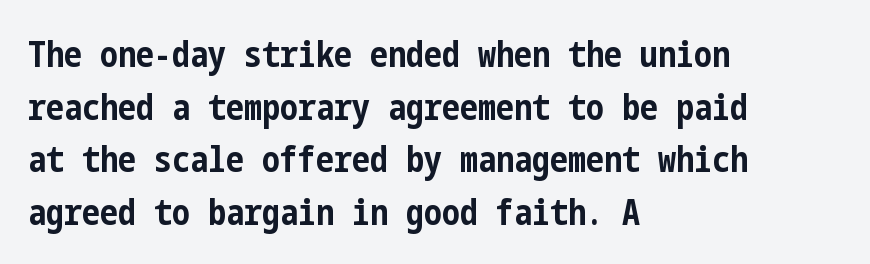
{"serif": "no", "italic": "no", "bold": "yes", "weight": "bold", "width": "condensed", "stroke_contrast": "low", "x_height": "medium", "underline": "no", "align": "left", "line_spacing": "normal", "line_spacing_ratio": 1.46, "letter_spacing": "normal", "letter_spacing_em": 0.0, "glyph_px": 36}
